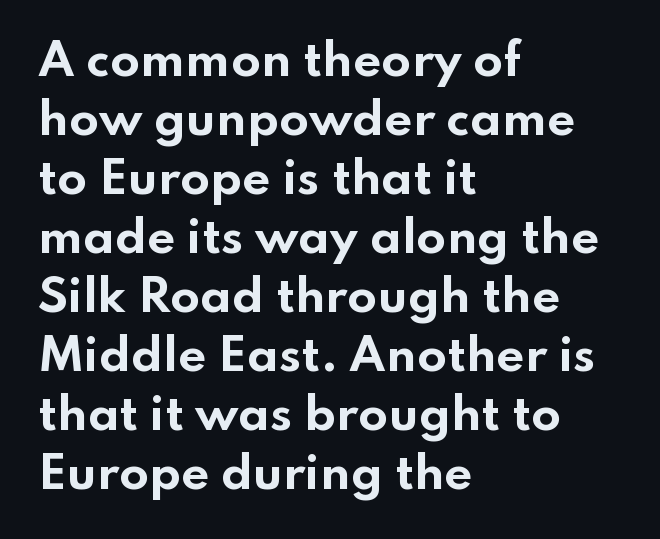
Lines of text with bare space underneath. Looks like regular typesetting: each glyph gets only the width it needs. Here the glyphs are tracked normally, forming tight word shapes. The lettering stays uniformly vertical, giving the passage a roman look. Weight check: bold — yes, fully.
